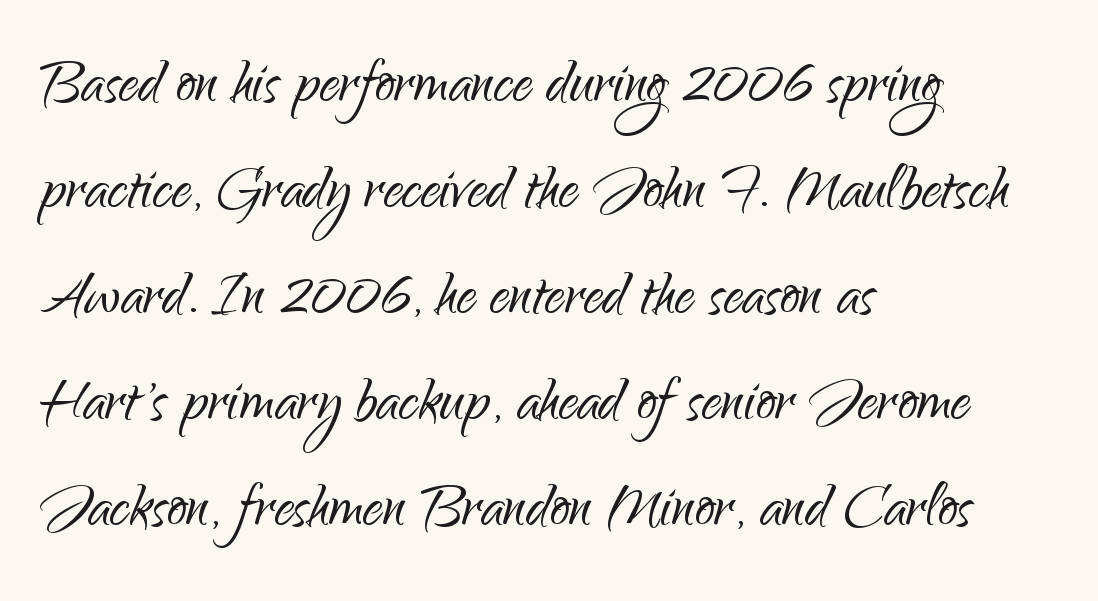
The image shows 78 px light sans-serif type; set left-aligned, normal line spacing (1.36x), normal letter spacing, not underlined; low stroke contrast and a small x-height.
